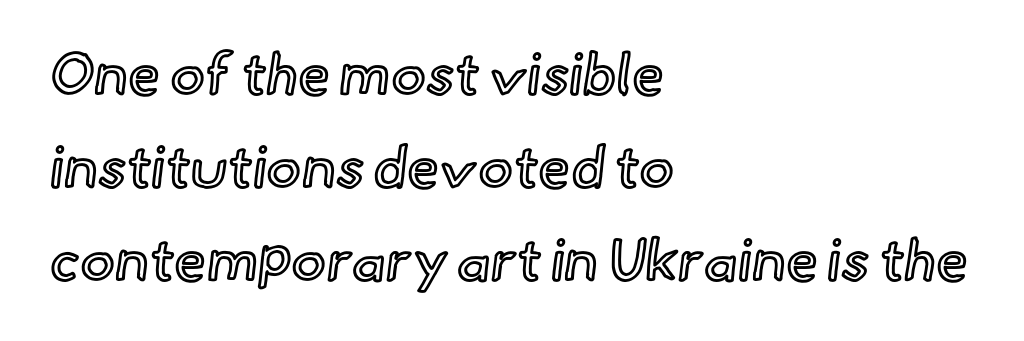
{"width": "normal", "x_height": "small", "monospaced": "no", "underline": "no", "align": "left", "line_spacing": "normal", "line_spacing_ratio": 1.6, "letter_spacing": "normal", "letter_spacing_em": 0.0, "glyph_px": 58}
